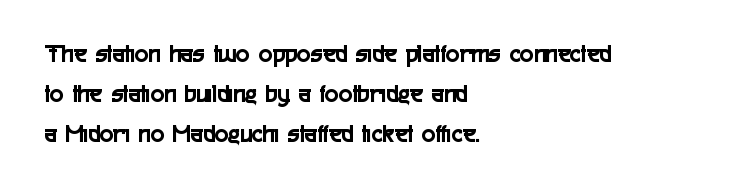
Q: Is the text italic (slanted)? A: No, it is upright.
Q: Is the text underlined? A: No.
Q: How is the paragraph aligned? A: Left-aligned.
Q: Is the spacing between letters normal or unusually wide? A: Normal.
Q: Is the spacing between lines tight, normal or loose? A: Normal.
